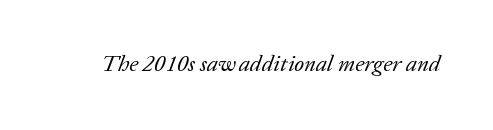
If you drew a line through each stem, it would be angled. Between one letter and the next there's only the usual sliver of space. The space beneath each line is pristine and unruled. Weight: regular or lighter.
